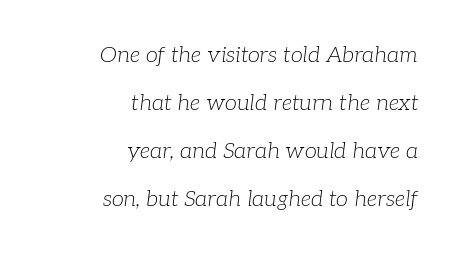
{"italic": "yes", "lean": "right", "slant_degrees": 7, "bold": "no", "underline": "no", "align": "right", "line_spacing": "loose", "line_spacing_ratio": 2.18, "letter_spacing": "normal", "letter_spacing_em": 0.0, "glyph_px": 22}
